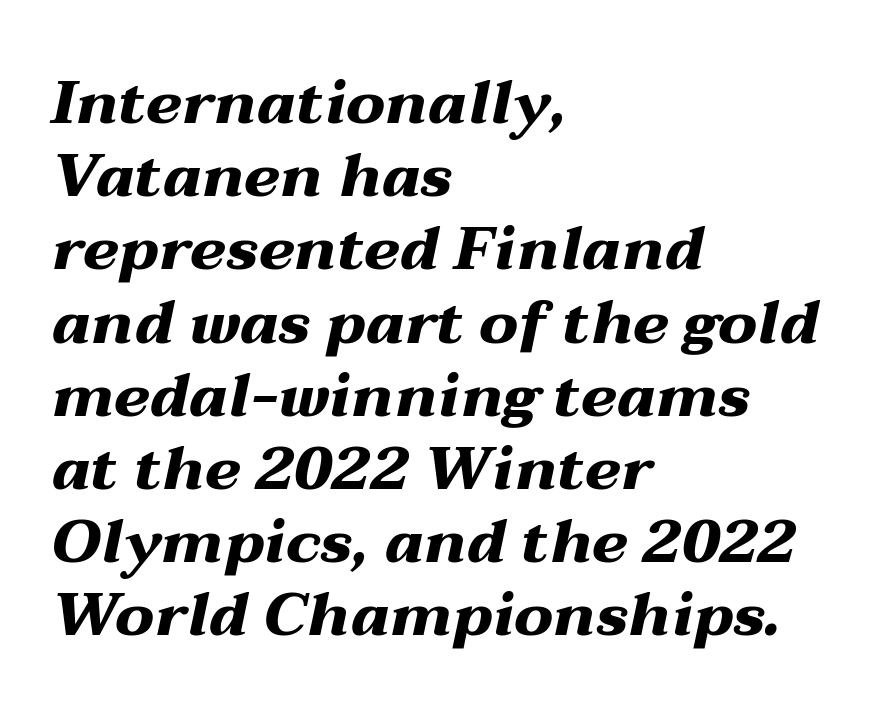
The passage shown is typed in a proportional face where columns would drift. The whole block is typeset with a tilt. The compositor pushed each line to the left boundary. Nothing unusual about the tracking: characters are spaced as the font intends. Summary of weight: heavy, a full bold. Clear beneath every line of the passage.
